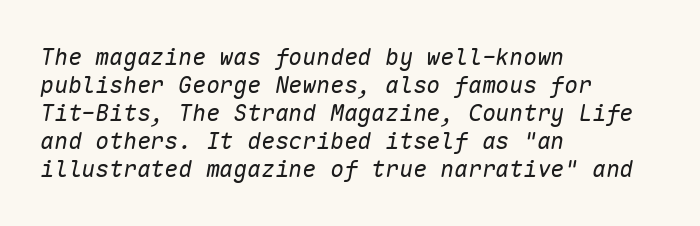
{"italic": "yes", "lean": "right", "slant_degrees": 10, "bold": "no", "underline": "no", "align": "left", "line_spacing_ratio": 1.22, "letter_spacing": "normal", "letter_spacing_em": 0.0, "glyph_px": 23}
